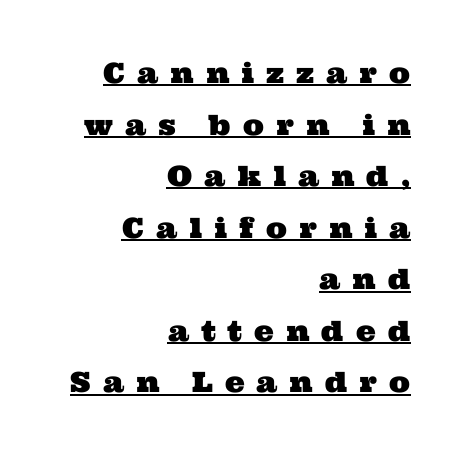
{"serif": "yes", "width": "wide", "stroke_contrast": "medium", "x_height": "medium", "monospaced": "no", "underline": "yes", "align": "right", "line_spacing_ratio": 1.84, "letter_spacing": "wide", "letter_spacing_em": 0.43, "glyph_px": 28}
